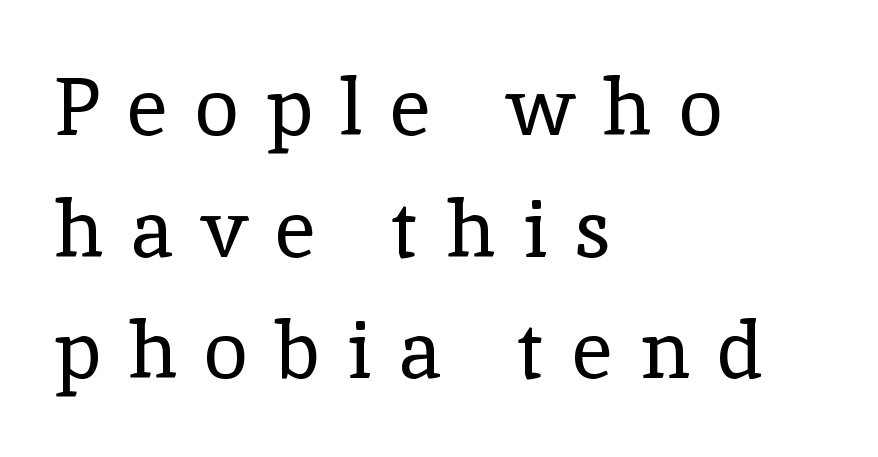
Q: Is the text bold? A: No.
Q: Is the text italic (slanted)? A: No, it is upright.
Q: Is the typeface a serif or a sans-serif typeface? A: Serif.
Q: Is the text underlined? A: No.
Q: How is the paragraph aligned? A: Left-aligned.
Q: Is the spacing between letters normal or unusually wide? A: Unusually wide.
Q: Is the spacing between lines tight, normal or loose? A: Normal.
Q: Width (condensed, normal, or wide)? A: Normal.
Q: x-height? A: Medium.
Q: Monospaced? A: No.
